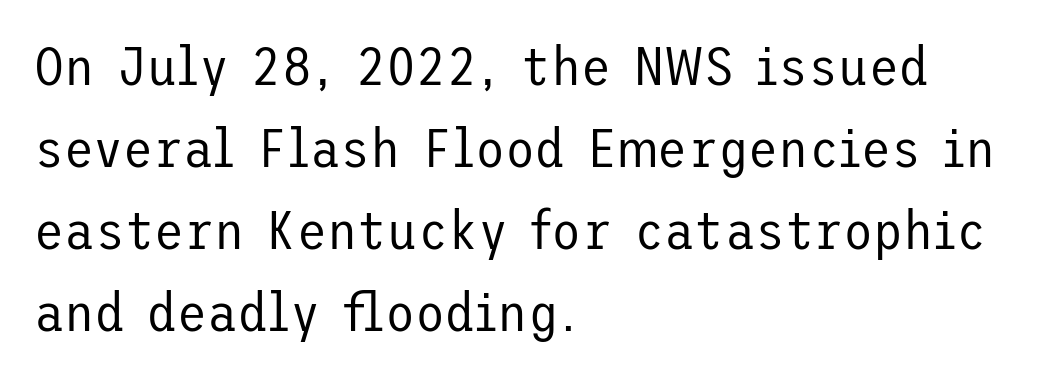
Q: Is the text bold? A: No.
Q: Is the text italic (slanted)? A: No, it is upright.
Q: Is the typeface a serif or a sans-serif typeface? A: Sans-serif.
Q: Is the text underlined? A: No.
Q: How is the paragraph aligned? A: Left-aligned.
Q: Is the spacing between letters normal or unusually wide? A: Normal.
Q: Is the spacing between lines tight, normal or loose? A: Normal.
Q: Width (condensed, normal, or wide)? A: Normal.
Q: Stroke contrast? A: Low.
Q: x-height? A: Medium.
